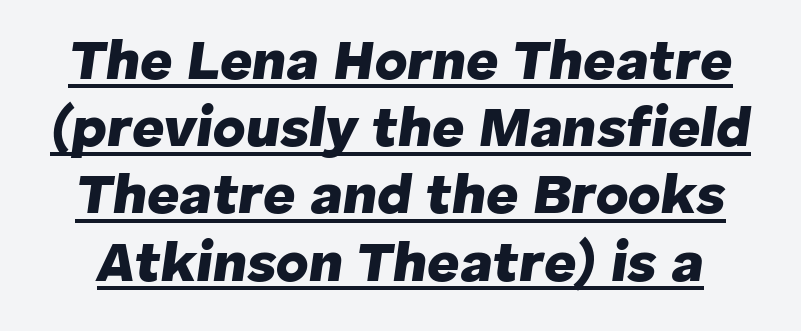
A typesetter would call this proportional, since set widths differ per character. Compared with typical body copy, the letter spacing here is the same. These lines were composed using italics. The typesetter has applied underlining to the passage shown.
